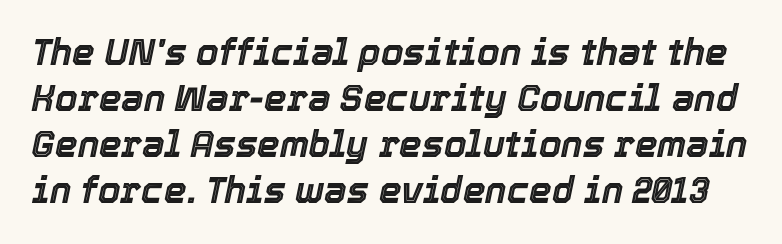
{"italic": "yes", "lean": "right", "slant_degrees": 12, "width": "normal", "x_height": "medium", "monospaced": "no", "underline": "no", "line_spacing": "normal", "line_spacing_ratio": 1.28, "letter_spacing": "normal", "letter_spacing_em": 0.0, "glyph_px": 36}
